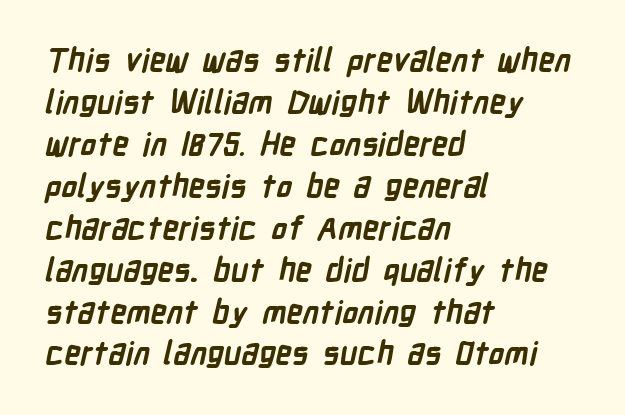
Q: Is the text bold? A: Yes.
Q: Is the typeface a serif or a sans-serif typeface? A: Sans-serif.
Q: Is the text underlined? A: No.
Q: How is the paragraph aligned? A: Left-aligned.
Q: Is the spacing between letters normal or unusually wide? A: Normal.
Q: Is the spacing between lines tight, normal or loose? A: Normal.
Q: Width (condensed, normal, or wide)? A: Condensed.
Q: Stroke contrast? A: Low.
Q: x-height? A: Medium.
Q: Monospaced? A: No.
